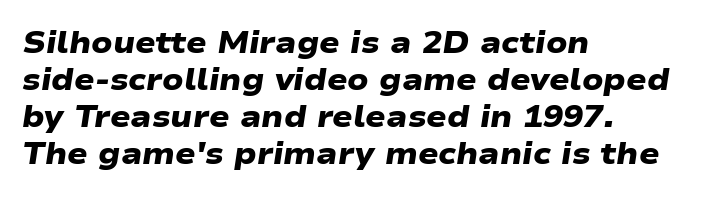
The image shows 30 px heavy, wide sans-serif type; set left-aligned, line spacing 1.23x, normal letter spacing, not underlined; low stroke contrast and a medium x-height.
